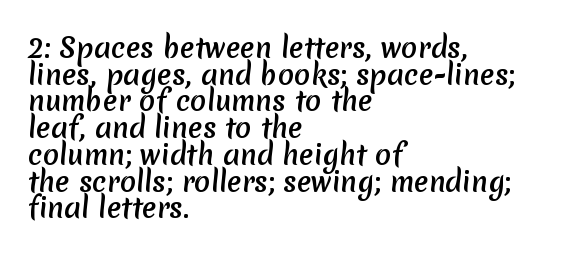
Check the space under the baseline: it is left empty. Interline gaps are noticeably narrow in this sample. Heft: maximum for text — a bold. Default kerning and tracking; the words read as compact shapes. A classic flush-left, rag-right setting is used for this passage.
